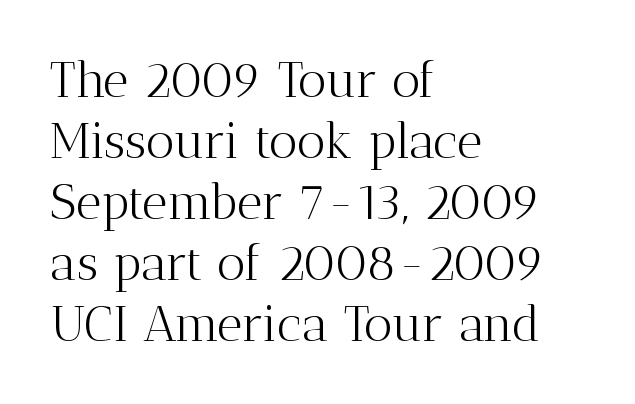
Q: Is the text bold? A: No.
Q: Is the text italic (slanted)? A: No, it is upright.
Q: Is the typeface a serif or a sans-serif typeface? A: Serif.
Q: Is the text underlined? A: No.
Q: How is the paragraph aligned? A: Left-aligned.
Q: Is the spacing between letters normal or unusually wide? A: Normal.
Q: Width (condensed, normal, or wide)? A: Normal.
Q: Stroke contrast? A: Medium.
Q: x-height? A: Medium.
Q: Monospaced? A: No.
